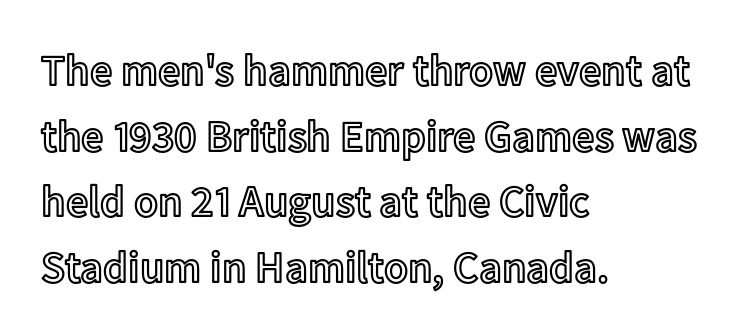
The image shows 44 px text type, upright; set left-aligned, normal line spacing (1.49x), normal letter spacing, not underlined; a medium x-height.
